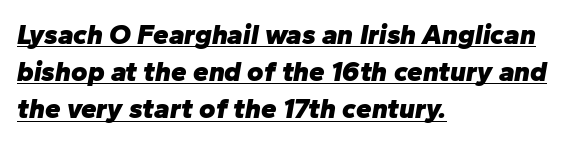
Q: Is the text bold? A: Yes.
Q: Is the text italic (slanted)? A: Yes, it leans right by about 10 degrees.
Q: Is the text underlined? A: Yes.
Q: How is the paragraph aligned? A: Left-aligned.
Q: Is the spacing between letters normal or unusually wide? A: Normal.
Q: Is the spacing between lines tight, normal or loose? A: Normal.
Q: Width (condensed, normal, or wide)? A: Normal.
Q: Stroke contrast? A: Low.
Q: x-height? A: Medium.
Q: Monospaced? A: No.
